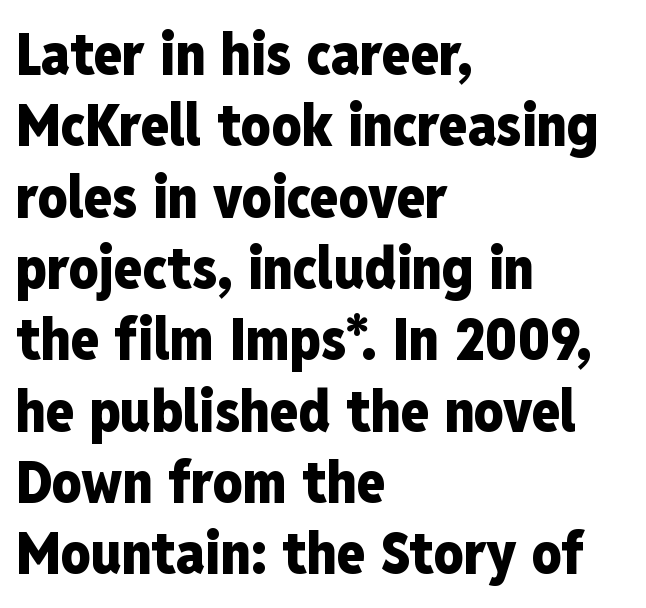
{"serif": "no", "italic": "no", "bold": "yes", "weight": "heavy", "width": "condensed", "stroke_contrast": "low", "x_height": "medium", "monospaced": "no", "underline": "no", "align": "left", "line_spacing_ratio": 1.23, "letter_spacing": "normal", "letter_spacing_em": 0.0, "glyph_px": 58}
